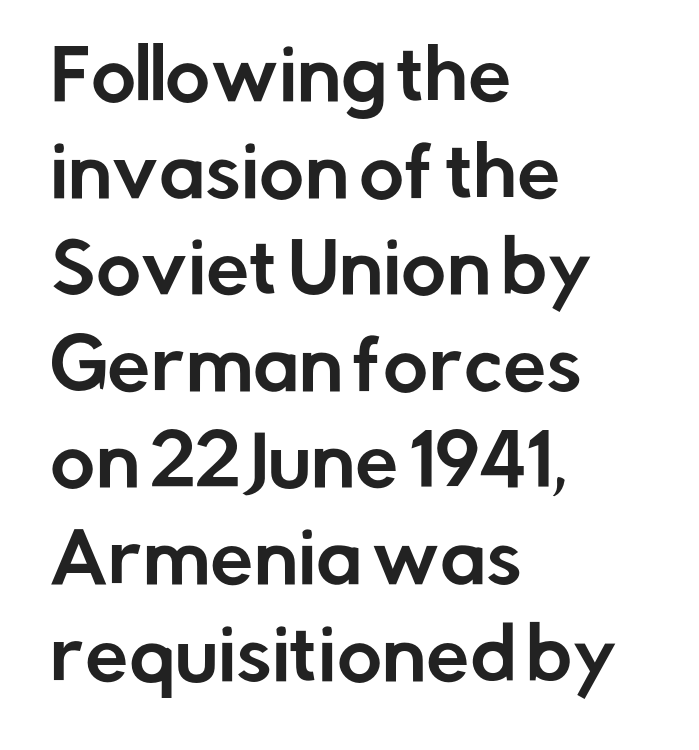
The image shows 69 px sans-serif type, upright; set left-aligned, normal line spacing (1.4x), normal letter spacing, not underlined; low stroke contrast and a medium x-height.
